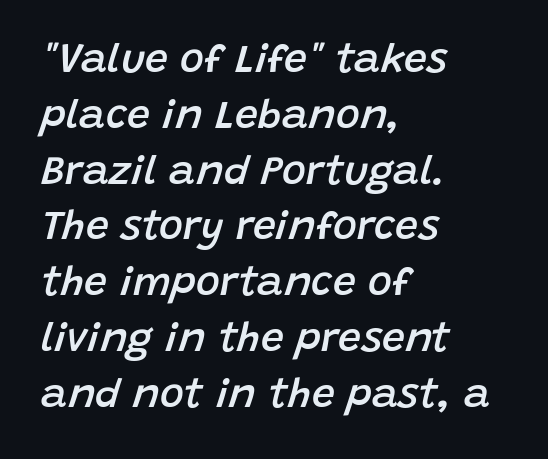
Q: Is the text bold? A: Semi-bold.
Q: Is the text italic (slanted)? A: Yes, it leans right by about 15 degrees.
Q: Is the text underlined? A: No.
Q: How is the paragraph aligned? A: Left-aligned.
Q: Is the spacing between letters normal or unusually wide? A: Normal.
Q: Is the spacing between lines tight, normal or loose? A: Normal.
Q: Width (condensed, normal, or wide)? A: Normal.
Q: Stroke contrast? A: Low.
Q: x-height? A: Large.
Q: Monospaced? A: No.
